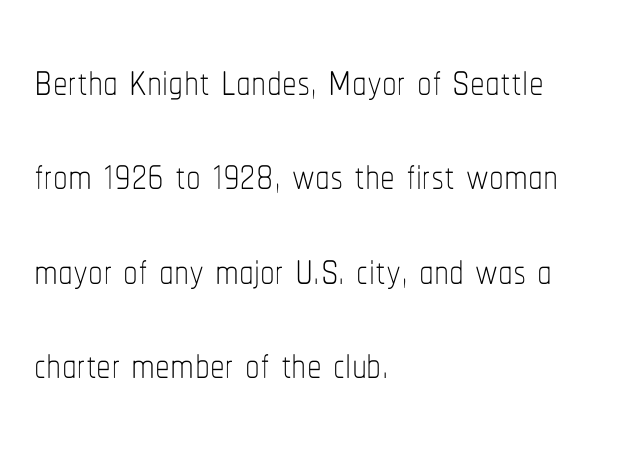
{"italic": "no", "bold": "no", "weight": "thin", "width": "condensed", "stroke_contrast": "low", "x_height": "medium", "monospaced": "no", "underline": "no", "align": "left", "line_spacing": "normal", "line_spacing_ratio": 1.6, "letter_spacing": "normal", "letter_spacing_em": 0.0, "glyph_px": 59}
